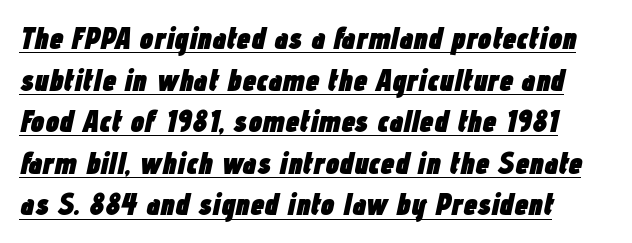
Q: Is the text bold? A: Yes.
Q: Is the text italic (slanted)? A: Yes, it leans right by about 12 degrees.
Q: Is the text underlined? A: Yes.
Q: How is the paragraph aligned? A: Left-aligned.
Q: Is the spacing between letters normal or unusually wide? A: Normal.
Q: Is the spacing between lines tight, normal or loose? A: Normal.
Q: Width (condensed, normal, or wide)? A: Condensed.
Q: Stroke contrast? A: Low.
Q: x-height? A: Medium.
Q: Monospaced? A: No.
